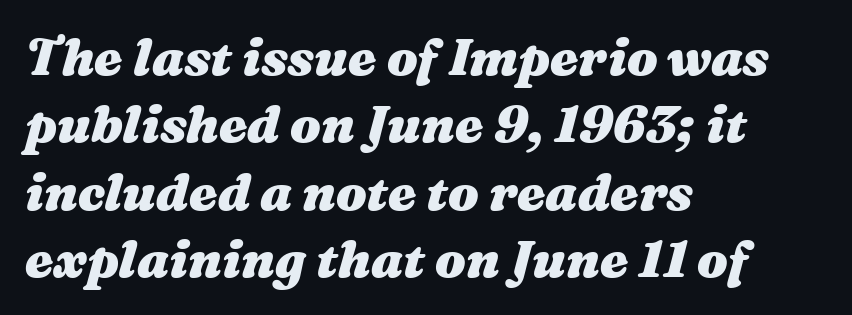
{"italic": "yes", "lean": "right", "slant_degrees": 16, "bold": "yes", "weight": "heavy", "width": "wide", "stroke_contrast": "medium", "x_height": "medium", "monospaced": "no", "underline": "no", "align": "left", "line_spacing": "normal", "line_spacing_ratio": 1.32, "letter_spacing": "normal", "letter_spacing_em": 0.0, "glyph_px": 51}
